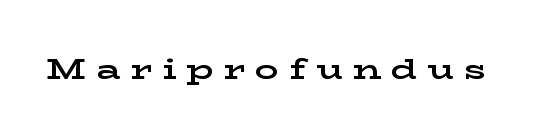
The image shows 29 px bold, wide serif type, upright; set unusually wide letter spacing (+0.34 em), not underlined; low stroke contrast and a medium x-height.
